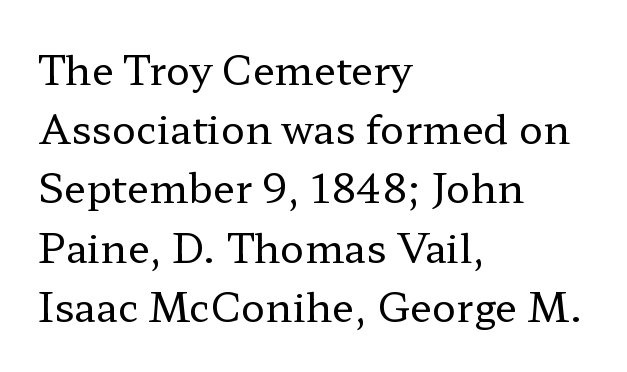
{"serif": "yes", "italic": "no", "bold": "no", "weight": "regular", "width": "wide", "stroke_contrast": "low", "x_height": "medium", "monospaced": "no", "underline": "no", "align": "left", "line_spacing": "normal", "line_spacing_ratio": 1.48, "letter_spacing": "normal", "letter_spacing_em": 0.0, "glyph_px": 40}
